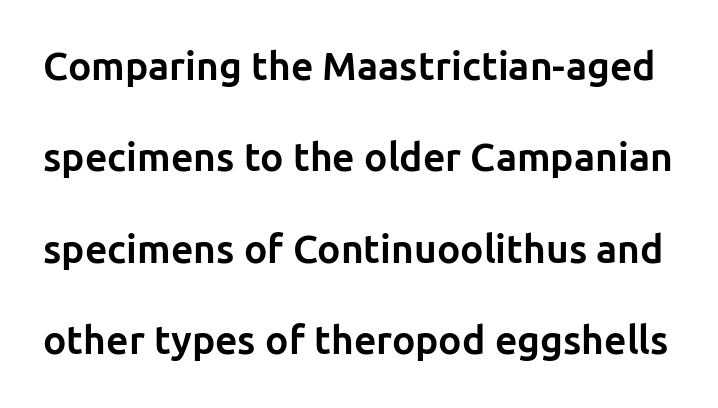
Here the designer chose a conventional face with non-uniform glyph widths. Do the letters lean? They stand straight. The designer dialed line spacing up above the default. This rendering employs a face without finishing strokes, i.e., a sans-serif. In terms of letterspacing, this is plain default setting.
